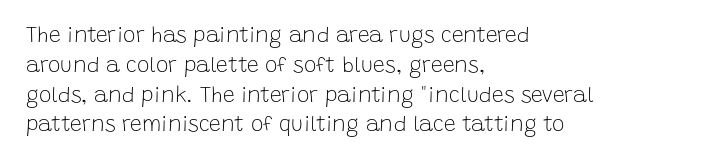
The image shows 21 px text type, upright; set left-aligned, normal line spacing (1.42x), normal letter spacing, not underlined.
